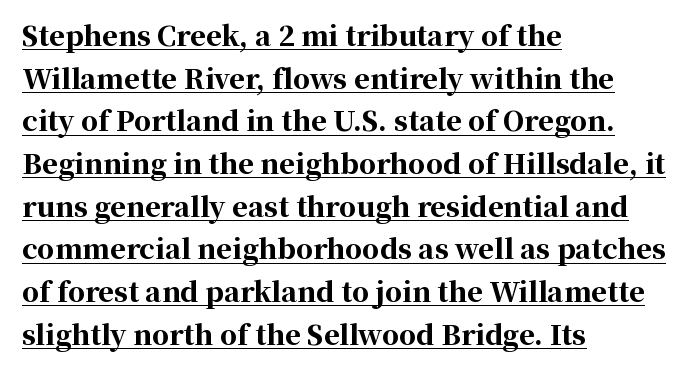
{"italic": "no", "bold": "yes", "underline": "yes", "align": "left", "line_spacing": "normal", "line_spacing_ratio": 1.58, "letter_spacing": "normal", "letter_spacing_em": 0.0, "glyph_px": 27}
